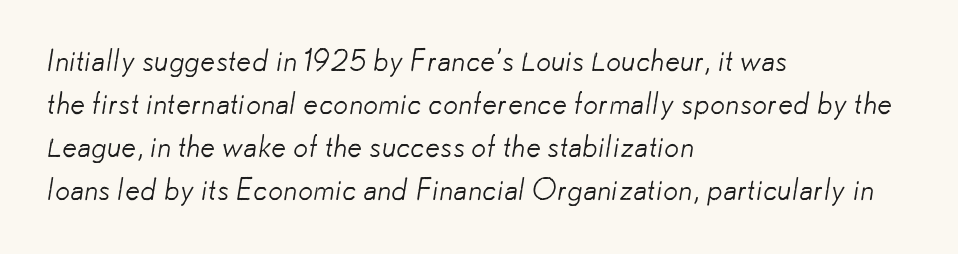
Q: Is the text bold? A: No.
Q: Is the typeface a serif or a sans-serif typeface? A: Sans-serif.
Q: Is the text underlined? A: No.
Q: How is the paragraph aligned? A: Left-aligned.
Q: Is the spacing between letters normal or unusually wide? A: Normal.
Q: Is the spacing between lines tight, normal or loose? A: Normal.
Q: Width (condensed, normal, or wide)? A: Normal.
Q: Stroke contrast? A: Low.
Q: x-height? A: Small.
Q: Monospaced? A: No.
